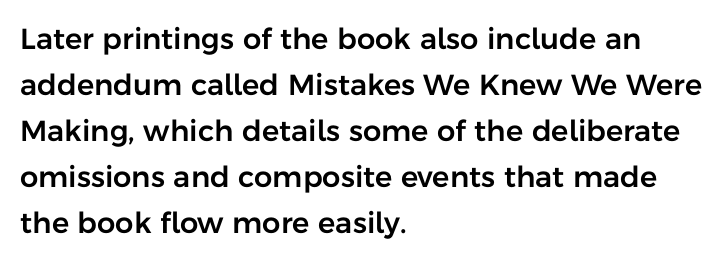
The image shows 29 px sans-serif type, upright; set left-aligned, normal line spacing (1.59x), normal letter spacing, not underlined; low stroke contrast and a medium x-height.
